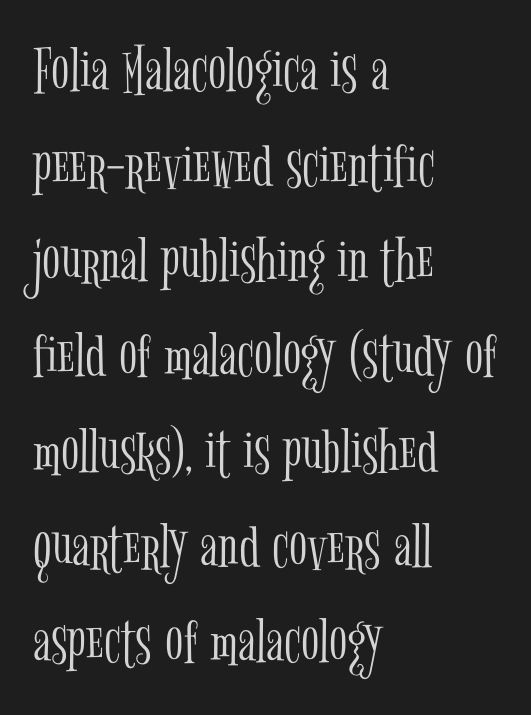
Look at the bottom of the vertical strokes: they flare into serifs here. These lines are rendered in a variable-pitch font. The typography opts for an upright posture over an oblique one. Tracking here is standard; glyphs follow each other at the usual distance.
